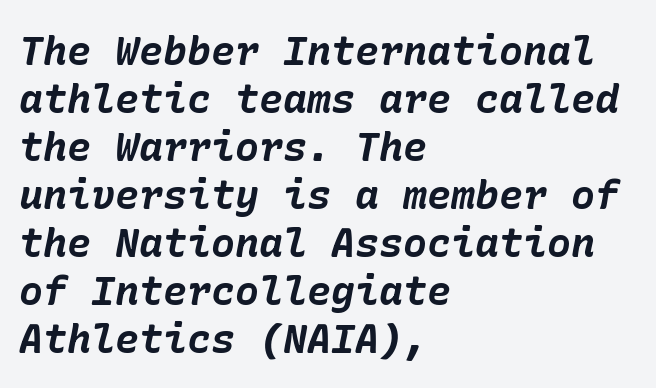
{"italic": "yes", "lean": "right", "slant_degrees": 10, "bold": "yes", "weight": "bold", "width": "normal", "stroke_contrast": "low", "x_height": "medium", "underline": "no", "align": "left", "line_spacing_ratio": 1.2, "letter_spacing": "normal", "letter_spacing_em": 0.0, "glyph_px": 40}
